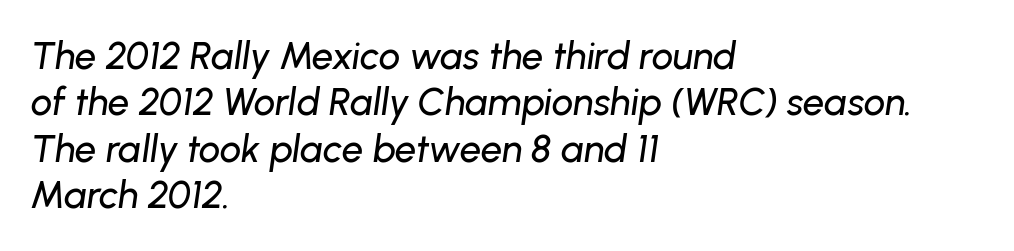
{"italic": "yes", "lean": "right", "slant_degrees": 8, "width": "normal", "stroke_contrast": "low", "x_height": "medium", "monospaced": "no", "underline": "no", "align": "left", "line_spacing_ratio": 1.22, "letter_spacing": "normal", "letter_spacing_em": 0.0, "glyph_px": 38}
